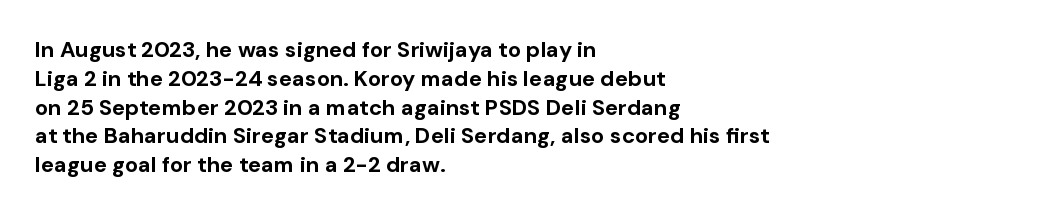
Q: Is the text bold? A: Yes.
Q: Is the text italic (slanted)? A: No, it is upright.
Q: Is the text underlined? A: No.
Q: How is the paragraph aligned? A: Left-aligned.
Q: Is the spacing between letters normal or unusually wide? A: Normal.
Q: Is the spacing between lines tight, normal or loose? A: Normal.
